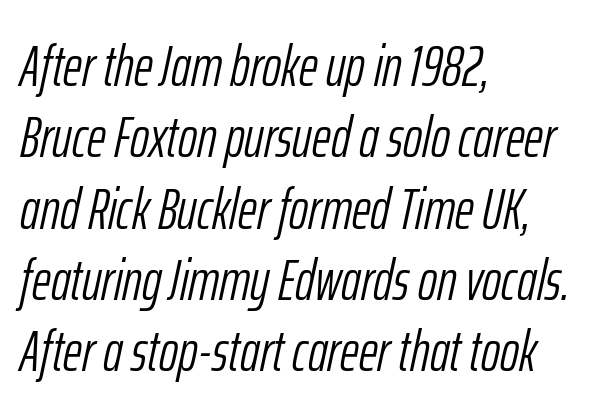
Think standard paragraph weight, or any step lighter than that. A typesetter would mark this as italic. Descenders hang freely into open space. Casual observation: everything's shoved over to the left.
